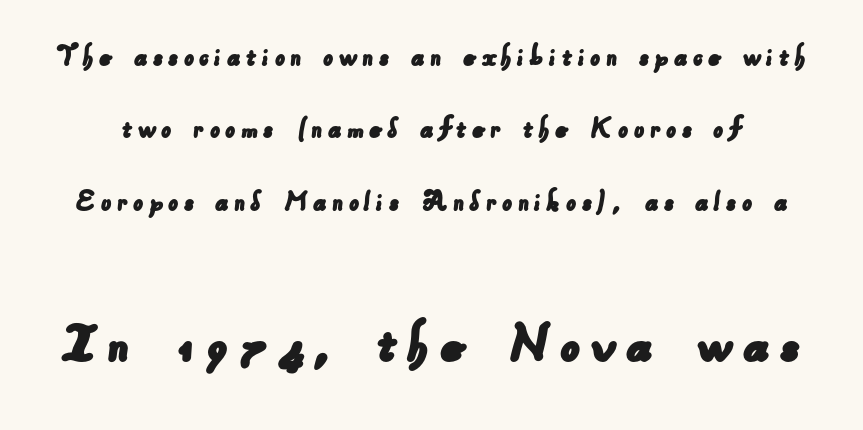
Is this a fixed-width face? No — the glyphs have proportional, varying widths. Look at the glyph heights: the lower group is clearly the bigger setting. Check under the words: just untouched page. The space between consecutive lines is lavish.
